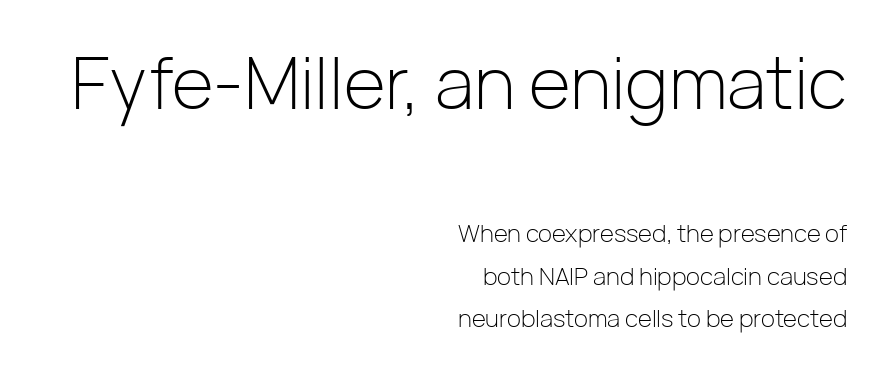
{"serif": "no", "italic": "no", "bold": "no", "weight": "light", "width": "normal", "stroke_contrast": "low", "x_height": "medium", "monospaced": "no", "underline": "no", "align": "right", "line_spacing_ratio": 1.76, "letter_spacing": "normal", "letter_spacing_em": 0.0, "larger_block": "first", "size_ratio": 3.0, "glyph_px": 72}
